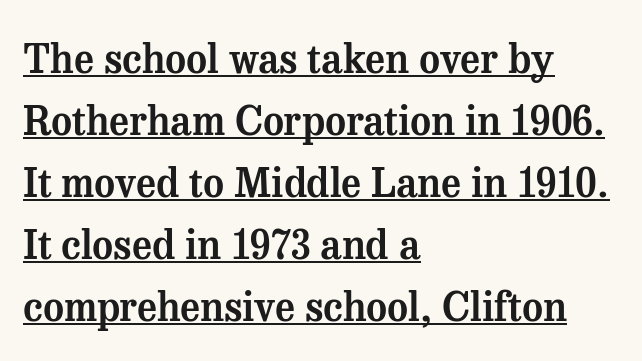
Q: Is the text italic (slanted)? A: No, it is upright.
Q: Is the typeface a serif or a sans-serif typeface? A: Serif.
Q: Is the text underlined? A: Yes.
Q: How is the paragraph aligned? A: Left-aligned.
Q: Is the spacing between letters normal or unusually wide? A: Normal.
Q: Is the spacing between lines tight, normal or loose? A: Normal.
Q: Width (condensed, normal, or wide)? A: Normal.
Q: Stroke contrast? A: Medium.
Q: x-height? A: Medium.
Q: Monospaced? A: No.
